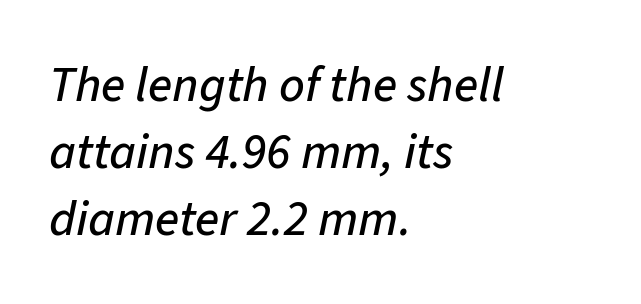
{"italic": "yes", "lean": "right", "slant_degrees": 11, "width": "normal", "stroke_contrast": "low", "x_height": "medium", "monospaced": "no", "underline": "no", "align": "left", "line_spacing": "normal", "line_spacing_ratio": 1.34, "letter_spacing": "normal", "letter_spacing_em": 0.0, "glyph_px": 50}
